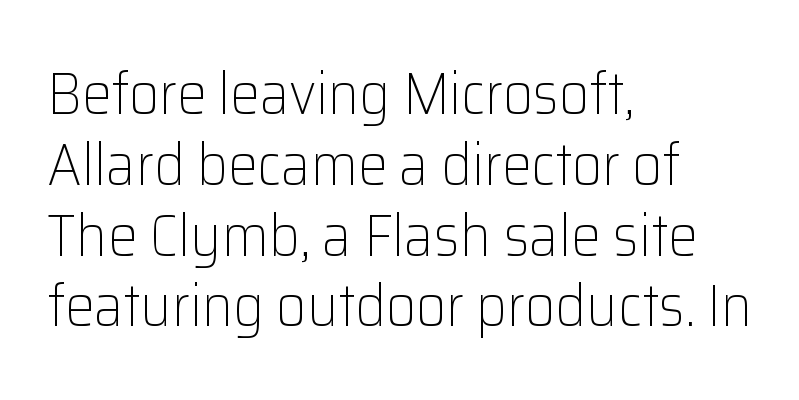
The image shows 59 px light sans-serif type, upright; set left-aligned, line spacing 1.2x, normal letter spacing, not underlined; low stroke contrast and a medium x-height.
